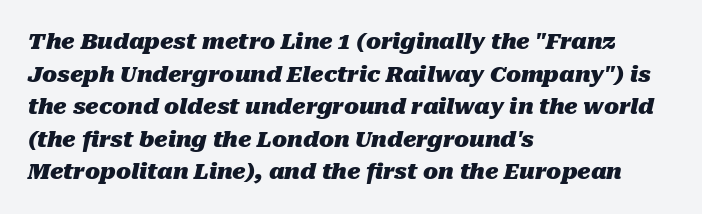
Honestly, there is no underline to notice here at all. The letters sit at their default tracking, neither squeezed nor spread. Short and long lines alike share a common starting point at left. Reading down the column, the eye jumps a familiar distance to each next line. Heft: maximum for text — a bold. When letters slant like this, we call the style italic.
